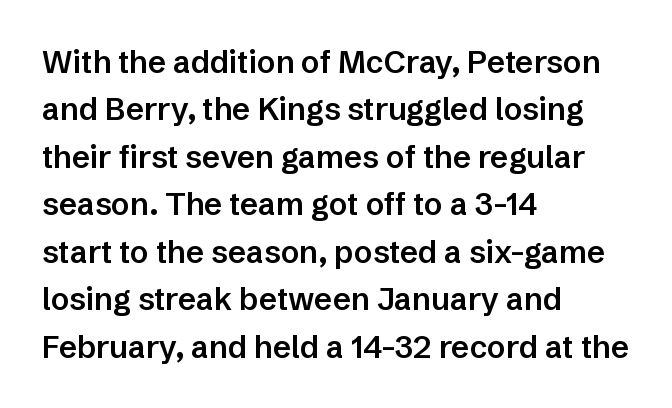
Ascenders rise straight up at ninety degrees. The strokes are fattened partway — semibold, not bold. Character widths vary here, with narrow letters taking less room than wide ones. No word sits above an underline.
